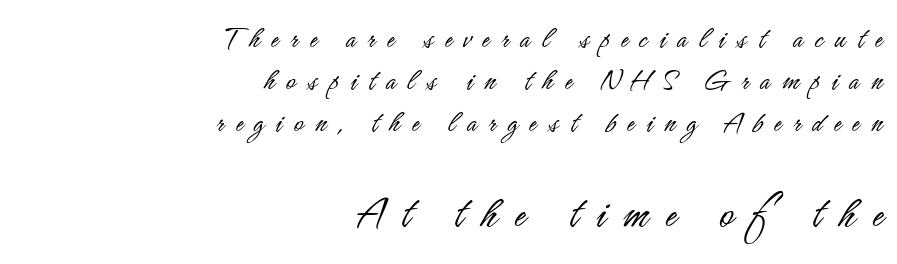
Type size steps up from the first block to the second. This reads as an unemphasized weight, regular at the heaviest. What's the leading like? Ordinary, nothing unusual. A flush-right, rag-left setting is used for this passage.
